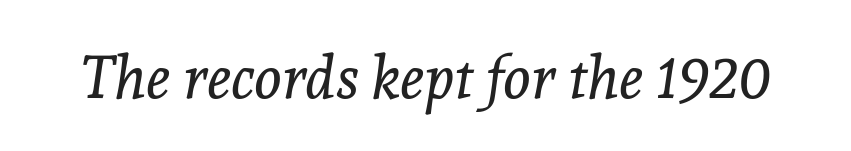
Q: Is the text bold? A: No.
Q: Is the text italic (slanted)? A: Yes, it leans right by about 8 degrees.
Q: Is the typeface a serif or a sans-serif typeface? A: Serif.
Q: Is the text underlined? A: No.
Q: Is the spacing between letters normal or unusually wide? A: Normal.
Q: Width (condensed, normal, or wide)? A: Normal.
Q: x-height? A: Medium.
Q: Monospaced? A: No.
